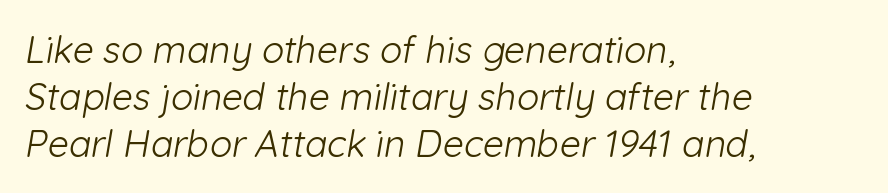
{"serif": "no", "bold": "no", "weight": "light", "width": "normal", "stroke_contrast": "low", "x_height": "medium", "monospaced": "no", "underline": "no", "align": "left", "line_spacing": "normal", "line_spacing_ratio": 1.27, "letter_spacing": "normal", "letter_spacing_em": 0.0, "glyph_px": 37}
